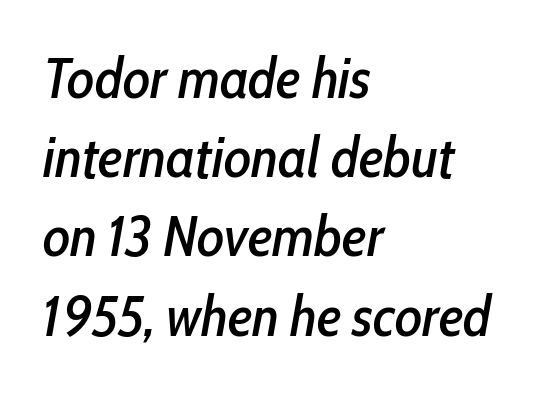
Leftover space on each line is placed entirely after the last word. What stands out about the letter spacing? Nothing — it is the standard amount. Is there much room between lines? A standard amount, neither cramped nor airy. The glyphs are unaccompanied by any horizontal stroke below them. This sample uses an oblique cut, with every glyph tilted off the vertical.
